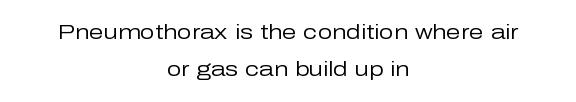
Stroke thickness stays within the range of a standard reading face or lighter. A student would call this center alignment; a typographer would say set centered. The letters sit at their default tracking, neither squeezed nor spread. The string is rendered with underlining switched off. Ascenders rise straight up at ninety degrees.
